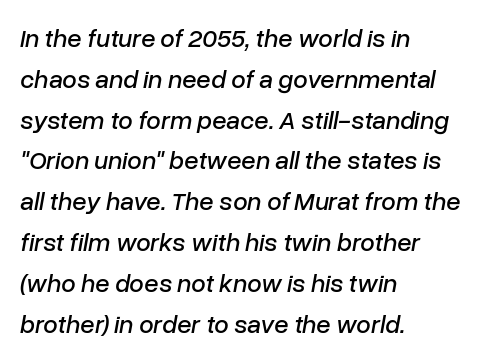
Q: Is the text italic (slanted)? A: Yes, it leans right by about 10 degrees.
Q: Is the text underlined? A: No.
Q: How is the paragraph aligned? A: Left-aligned.
Q: Is the spacing between letters normal or unusually wide? A: Normal.
Q: Is the spacing between lines tight, normal or loose? A: Normal.
